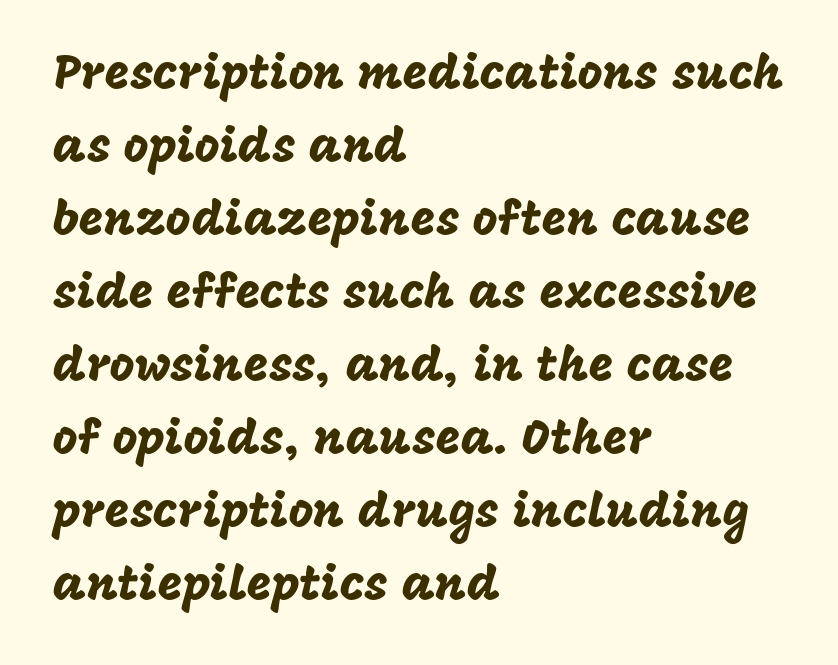
Q: Is the text italic (slanted)? A: Yes.
Q: Is the typeface a serif or a sans-serif typeface? A: Sans-serif.
Q: Is the text underlined? A: No.
Q: How is the paragraph aligned? A: Left-aligned.
Q: Is the spacing between letters normal or unusually wide? A: Normal.
Q: Is the spacing between lines tight, normal or loose? A: Normal.
Q: Width (condensed, normal, or wide)? A: Normal.
Q: Stroke contrast? A: Low.
Q: x-height? A: Large.
Q: Monospaced? A: No.
